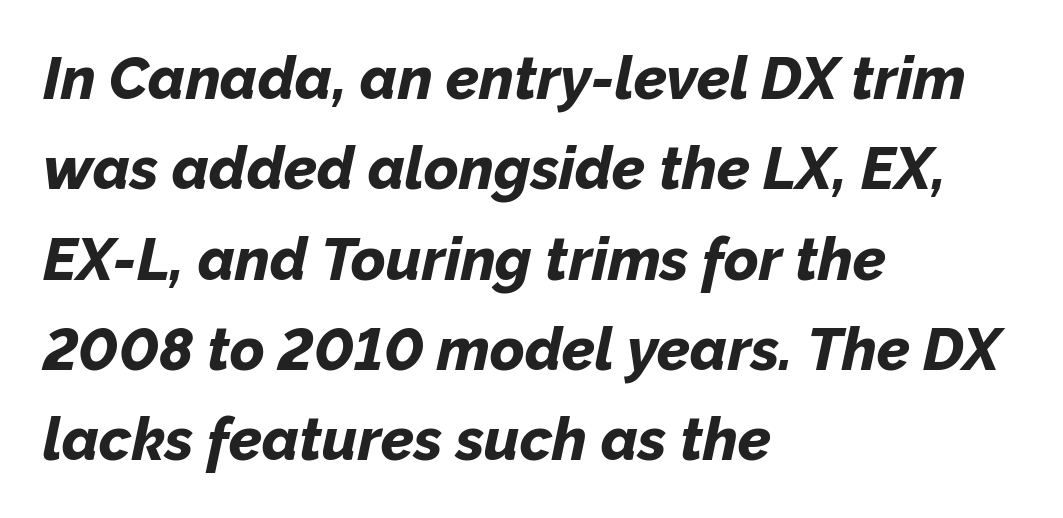
{"italic": "yes", "lean": "right", "slant_degrees": 12, "bold": "yes", "weight": "bold", "width": "normal", "stroke_contrast": "low", "x_height": "medium", "monospaced": "no", "underline": "no", "align": "left", "line_spacing": "normal", "line_spacing_ratio": 1.53, "letter_spacing": "normal", "letter_spacing_em": 0.0, "glyph_px": 59}
